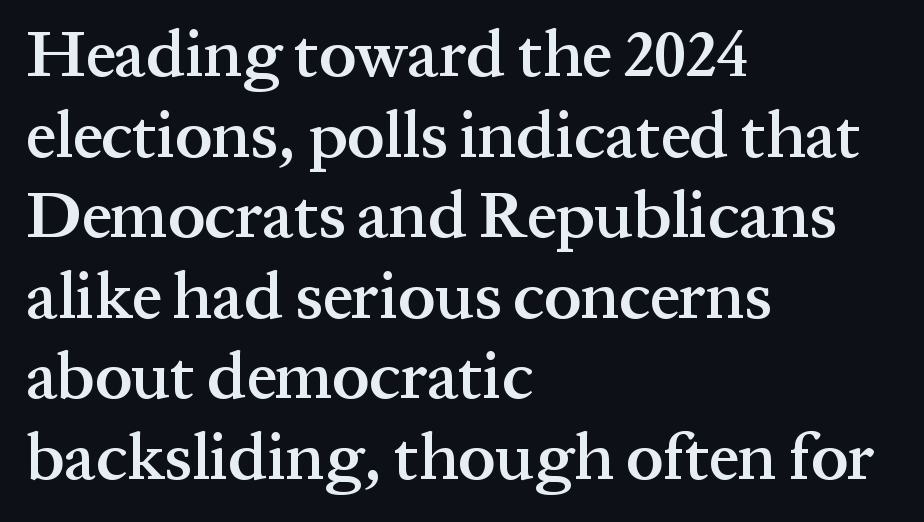
The image shows 66 px semibold serif type, upright; set left-aligned, line spacing 1.22x, normal letter spacing, not underlined; medium stroke contrast and a medium x-height.
